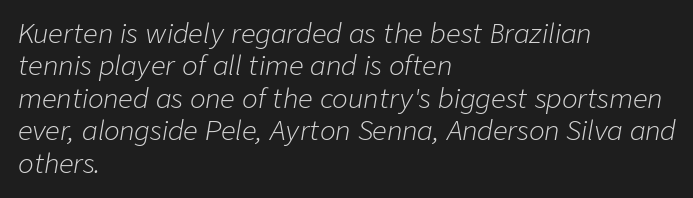
The compositor pushed each line to the left boundary. An italicized treatment has been applied to the whole sample. Is the stroke heavy? The answer is a plain regular-or-lighter. Quick note: underline off. This block has exactly the height ordinary leading produces.
